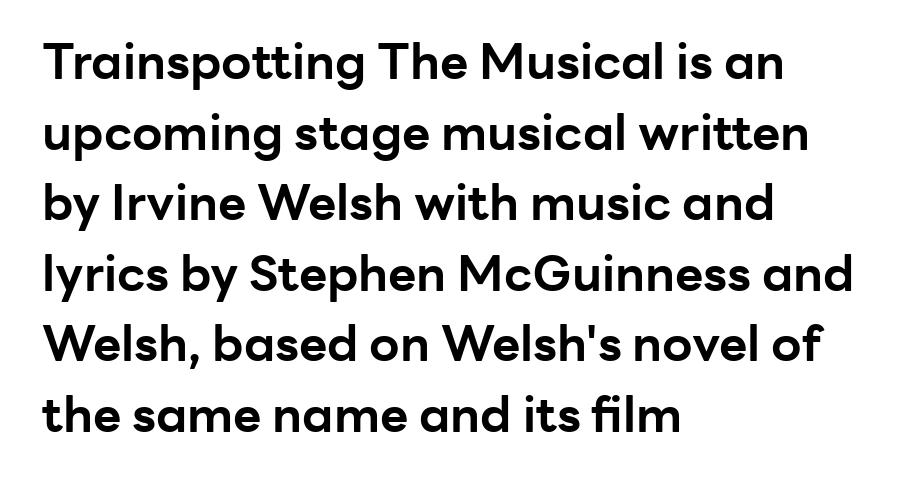
Set as a true bold cut, around the 700 mark. Serifs: no, the terminals of the letterforms are clean. Just letters on the line, the space beneath them empty. Quick note: interline space is typical. A student would call this left alignment; a typographer would say flush left, rag right. This sample uses plain, unmodified letter spacing.
